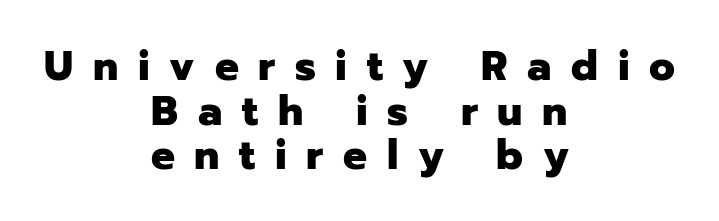
Q: Is the text bold? A: Yes.
Q: Is the text italic (slanted)? A: No, it is upright.
Q: Is the typeface a serif or a sans-serif typeface? A: Sans-serif.
Q: Is the text underlined? A: No.
Q: How is the paragraph aligned? A: Centered.
Q: Is the spacing between letters normal or unusually wide? A: Unusually wide.
Q: Is the spacing between lines tight, normal or loose? A: Tight.
Q: Width (condensed, normal, or wide)? A: Normal.
Q: Stroke contrast? A: Low.
Q: x-height? A: Medium.
Q: Monospaced? A: No.
